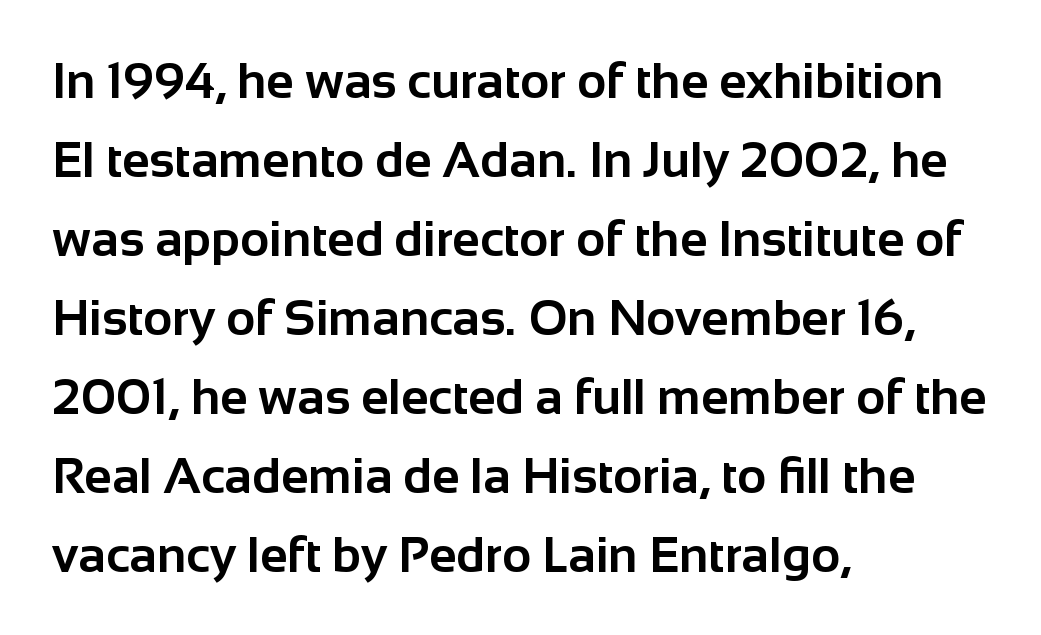
The image shows 50 px bold sans-serif type, upright; set left-aligned, normal line spacing (1.58x), normal letter spacing, not underlined; low stroke contrast and a medium x-height.
